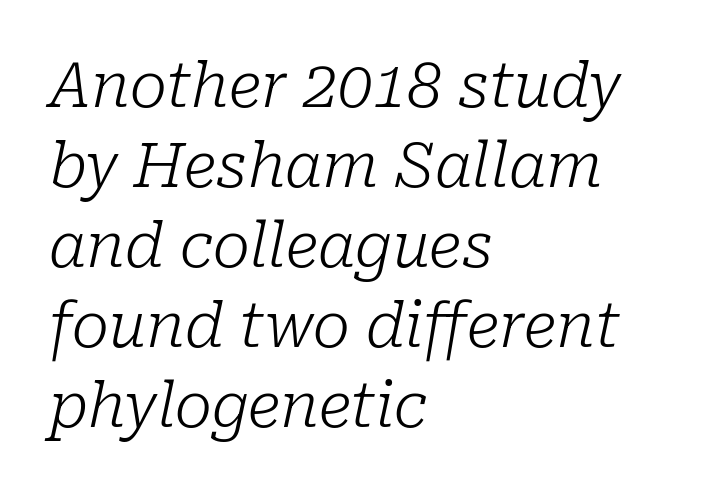
{"serif": "yes", "italic": "yes", "lean": "right", "slant_degrees": 10, "bold": "no", "weight": "light", "width": "normal", "stroke_contrast": "low", "x_height": "medium", "monospaced": "no", "underline": "no", "align": "left", "line_spacing": "normal", "line_spacing_ratio": 1.29, "letter_spacing": "normal", "letter_spacing_em": 0.0, "glyph_px": 62}
